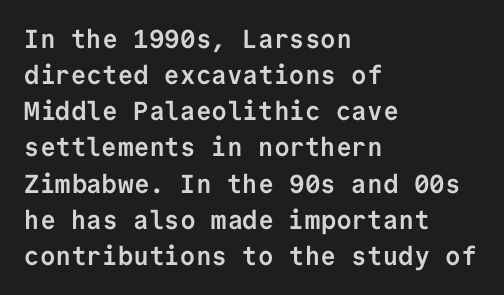
{"italic": "no", "bold": "yes", "underline": "no", "align": "left", "line_spacing": "normal", "line_spacing_ratio": 1.39, "letter_spacing": "normal", "letter_spacing_em": 0.0, "glyph_px": 26}
